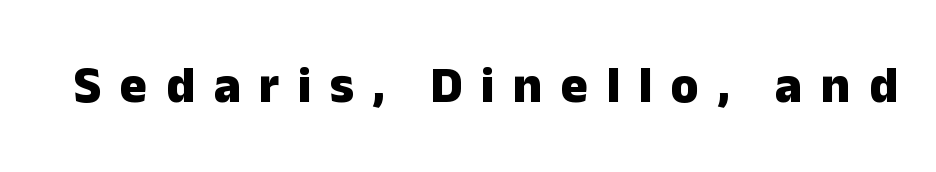
{"serif": "no", "italic": "no", "bold": "yes", "weight": "heavy", "width": "normal", "stroke_contrast": "low", "x_height": "medium", "monospaced": "no", "underline": "no", "letter_spacing": "wide", "letter_spacing_em": 0.36, "glyph_px": 51}
